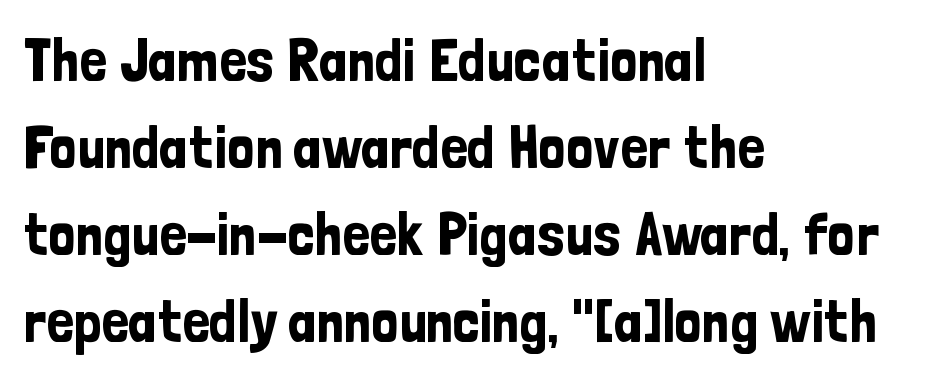
{"serif": "no", "italic": "no", "width": "condensed", "stroke_contrast": "low", "x_height": "medium", "monospaced": "no", "underline": "no", "align": "left", "line_spacing": "normal", "line_spacing_ratio": 1.45, "letter_spacing": "normal", "letter_spacing_em": 0.0, "glyph_px": 60}
